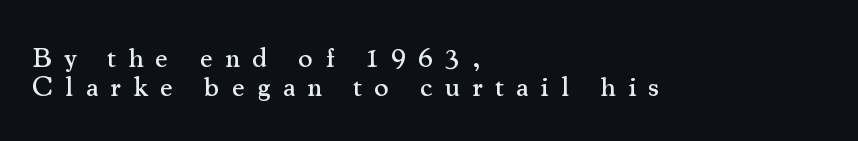
The image shows 28 px serif type, upright; set left-aligned, tight line spacing (1.05x), unusually wide letter spacing (+0.44 em), not underlined; medium stroke contrast and a small x-height.
